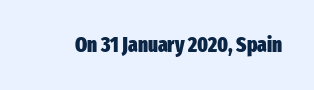
The image shows 21 px bold type, upright; set normal letter spacing, not underlined.
